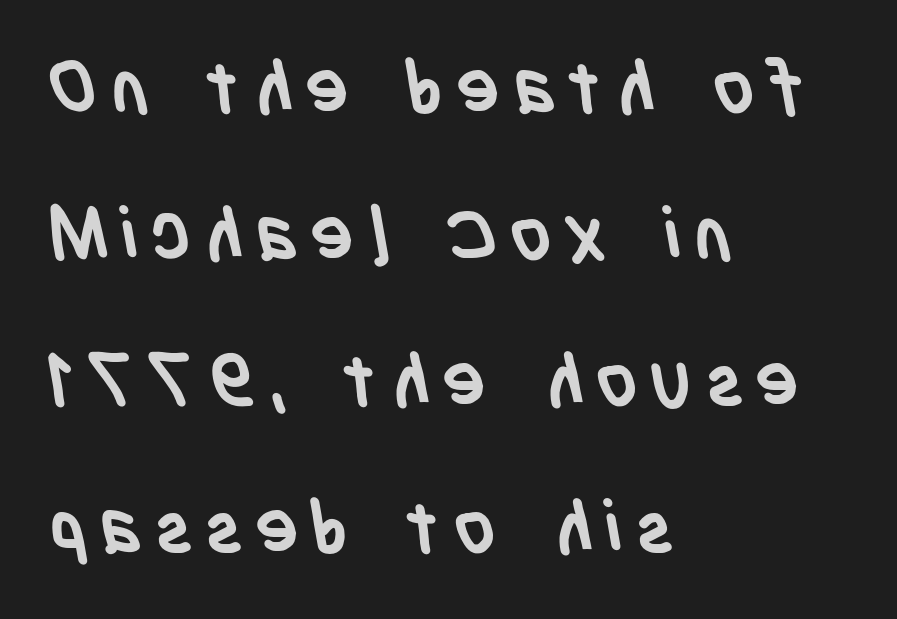
The image shows 73 px semibold, condensed sans-serif type; set left-aligned, loose line spacing (2.01x), not underlined; low stroke contrast and a large x-height.
